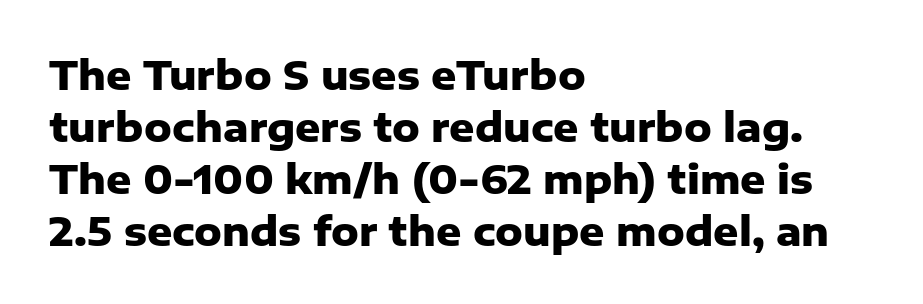
Horizontal bands of white between lines are of average thickness. Standard letterfit; no display-style spreading of the glyphs. You could not count columns in this text — the font is proportionally spaced. Set as a true bold cut, around the 700 mark. Type without underlining. The letters carry no serifs — their stems end cleanly without finishing strokes.
